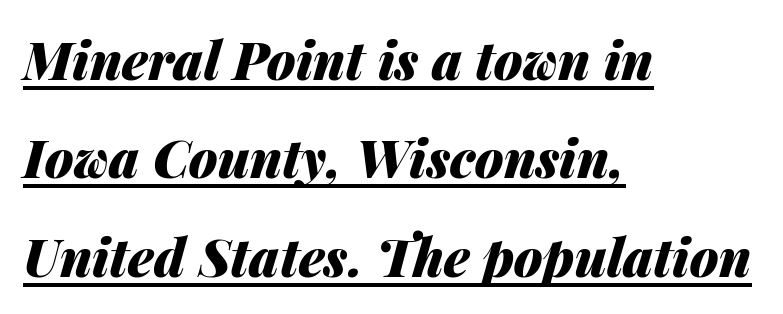
Q: Is the text bold? A: Yes.
Q: Is the text italic (slanted)? A: Yes, it leans right by about 14 degrees.
Q: Is the text underlined? A: Yes.
Q: How is the paragraph aligned? A: Left-aligned.
Q: Is the spacing between letters normal or unusually wide? A: Normal.
Q: Width (condensed, normal, or wide)? A: Normal.
Q: Stroke contrast? A: Medium.
Q: x-height? A: Medium.
Q: Monospaced? A: No.
